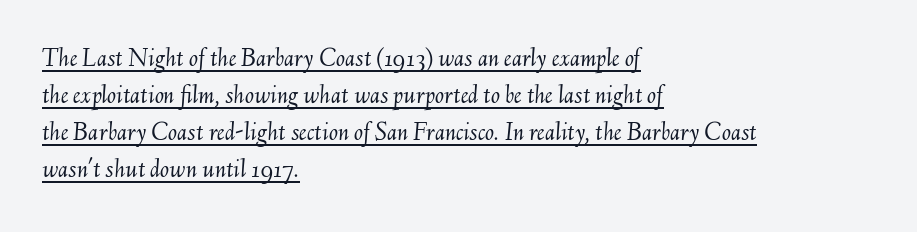
Rows of type keep a routine distance in the vertical direction. Is the letter spacing exaggerated? No — it looks like the ordinary default. The passage shown is underscored from start to finish. The font sits on the lighter half of the weight spectrum, regular included. Visually the block forms a straight wall on the left and a jagged coastline on the right.
